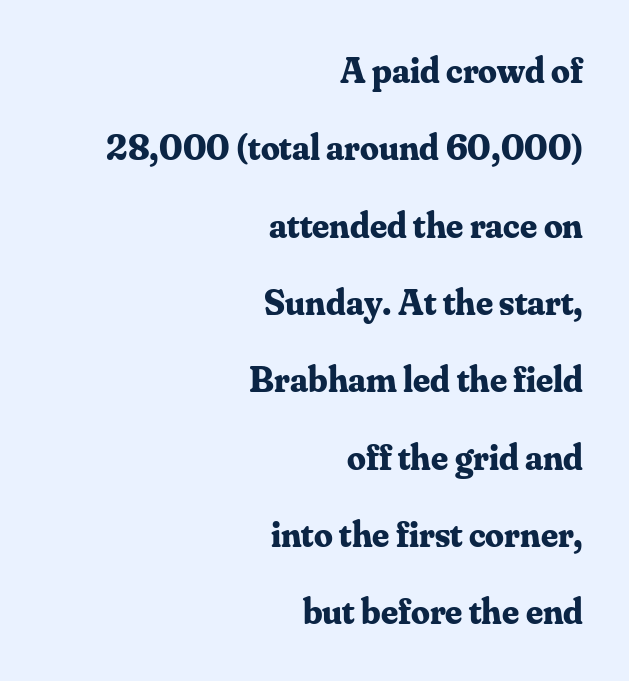
{"serif": "yes", "italic": "no", "bold": "yes", "weight": "bold", "width": "normal", "stroke_contrast": "medium", "x_height": "small", "monospaced": "no", "underline": "no", "align": "right", "line_spacing": "loose", "line_spacing_ratio": 2.09, "letter_spacing": "normal", "letter_spacing_em": 0.0, "glyph_px": 37}
